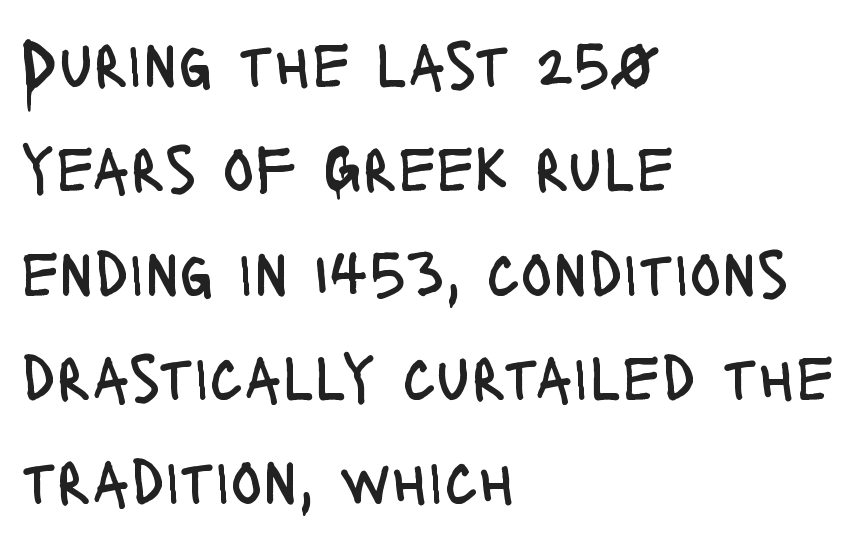
Q: Is the text bold? A: No.
Q: Is the text italic (slanted)? A: No, it is upright.
Q: Is the typeface a serif or a sans-serif typeface? A: Sans-serif.
Q: Is the text underlined? A: No.
Q: How is the paragraph aligned? A: Left-aligned.
Q: Is the spacing between letters normal or unusually wide? A: Normal.
Q: Is the spacing between lines tight, normal or loose? A: Normal.
Q: Width (condensed, normal, or wide)? A: Condensed.
Q: Stroke contrast? A: Low.
Q: x-height? A: Large.
Q: Monospaced? A: No.
